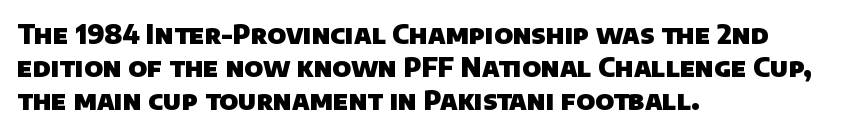
Regarding leading, the lines here are spaced in the standard way. The letterforms sit shoulder to shoulder at normal distance. Plenty of ink on the page — the face is bold. The ragged edge is on the right, which tells us the setting is flush left. The baseline area is clear.
